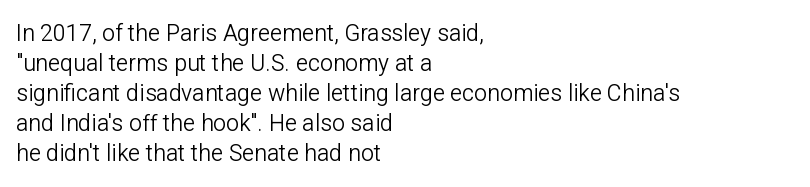
The image shows 23 px text type, upright; set left-aligned, normal line spacing (1.3x), normal letter spacing, not underlined.
